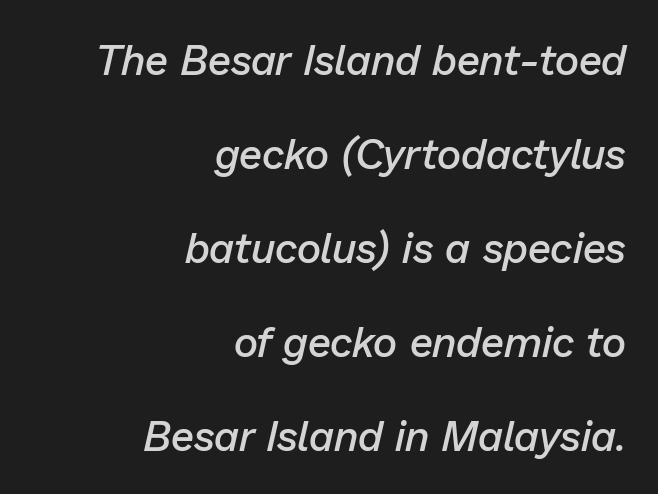
Q: Is the text bold? A: Semi-bold.
Q: Is the text italic (slanted)? A: Yes, it leans right by about 13 degrees.
Q: Is the text underlined? A: No.
Q: How is the paragraph aligned? A: Right-aligned.
Q: Is the spacing between letters normal or unusually wide? A: Normal.
Q: Is the spacing between lines tight, normal or loose? A: Loose.
Q: Width (condensed, normal, or wide)? A: Normal.
Q: Stroke contrast? A: Low.
Q: x-height? A: Medium.
Q: Monospaced? A: No.
